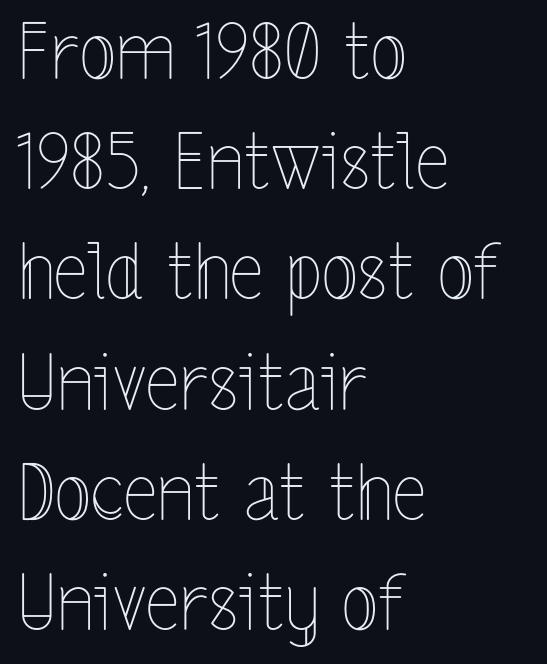
Q: Is the text bold? A: No.
Q: Is the text italic (slanted)? A: No, it is upright.
Q: Is the text underlined? A: No.
Q: How is the paragraph aligned? A: Left-aligned.
Q: Is the spacing between letters normal or unusually wide? A: Normal.
Q: Is the spacing between lines tight, normal or loose? A: Normal.
Q: Width (condensed, normal, or wide)? A: Condensed.
Q: x-height? A: Medium.
Q: Monospaced? A: No.
